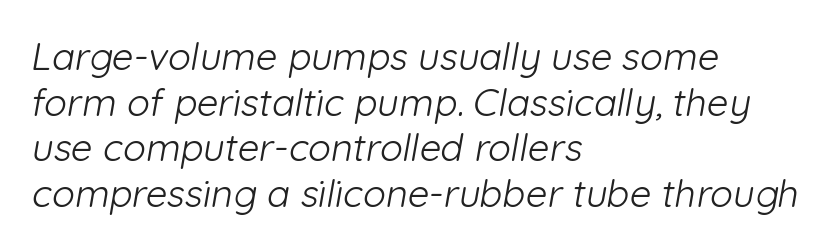
Proportional: the letters do not fall into vertical columns. Does extra space separate the letters? No, they use regular spacing. The strip under each line holds only bare page. The setting favours the left margin, as ordinary paragraphs usually do. Ink coverage per letter is moderate at most. Is this a sans? Yes — the strokes have no serifs.
